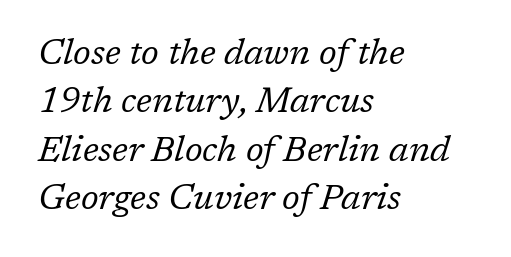
The image shows 35 px regular-weight serif type, italic (leaning right); set left-aligned, normal line spacing (1.38x), normal letter spacing, not underlined; low stroke contrast and a medium x-height.
